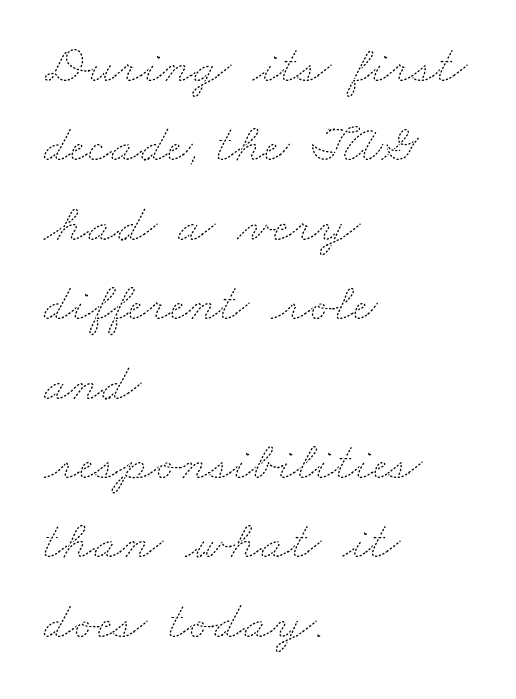
{"bold": "no", "weight": "thin", "width": "wide", "stroke_contrast": "medium", "x_height": "small", "monospaced": "no", "underline": "no", "align": "left", "line_spacing": "normal", "line_spacing_ratio": 1.47, "letter_spacing": "normal", "letter_spacing_em": 0.0, "glyph_px": 54}
